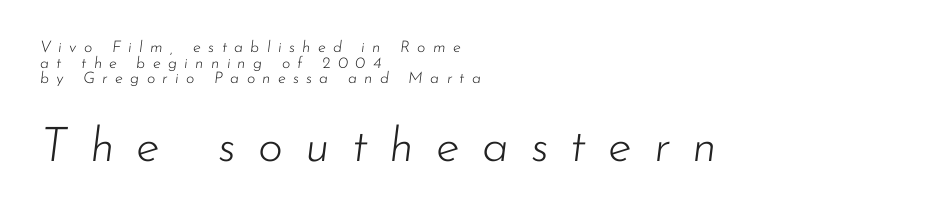
Ink coverage per letter is moderate at most. Scale increases going downward across the two blocks. The text block is weighted toward the left margin, trailing off unevenly rightward. When letters slant like this, we call the style italic.
